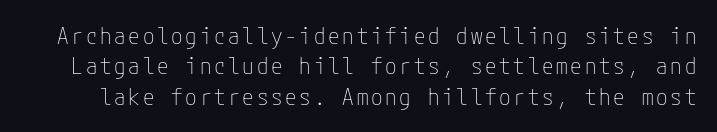
The specimen reads as upright at a glance. The strokes are not fattened; the text isn't bold. Plain, unruled lines of type. The vertical gap from one line to the next is medium.
